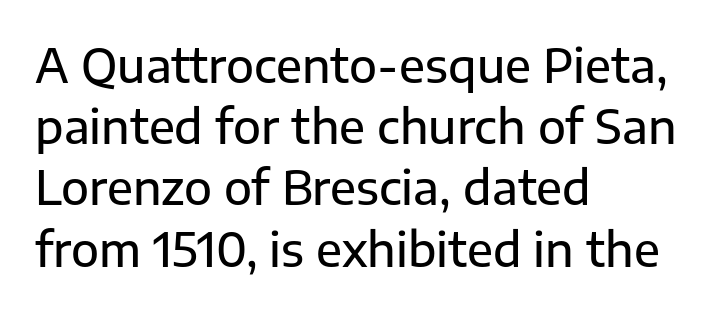
Whoever set this chose a conventional vertical rhythm. In CSS terms this would be text-align: left. Is this a sans? Yes — the strokes have no serifs. A typesetter would mark this as roman, not italic. Nobody touched the tracking dial on this one.
